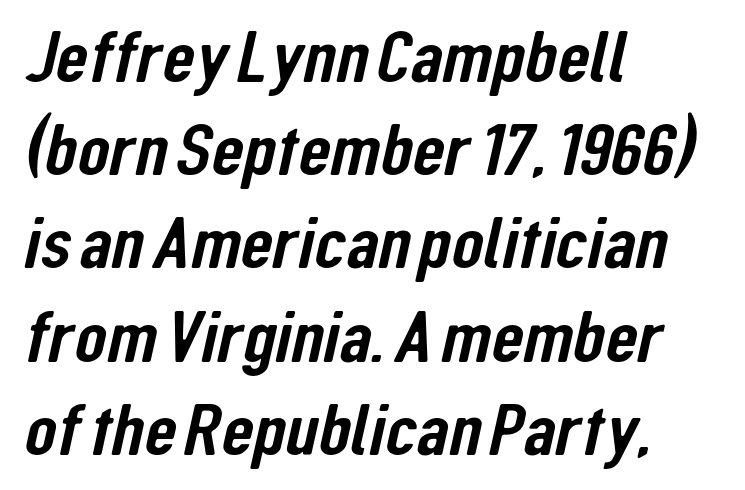
{"serif": "no", "width": "condensed", "stroke_contrast": "low", "x_height": "medium", "monospaced": "no", "underline": "no", "align": "left", "line_spacing": "normal", "line_spacing_ratio": 1.26, "letter_spacing": "normal", "letter_spacing_em": 0.0, "glyph_px": 74}
